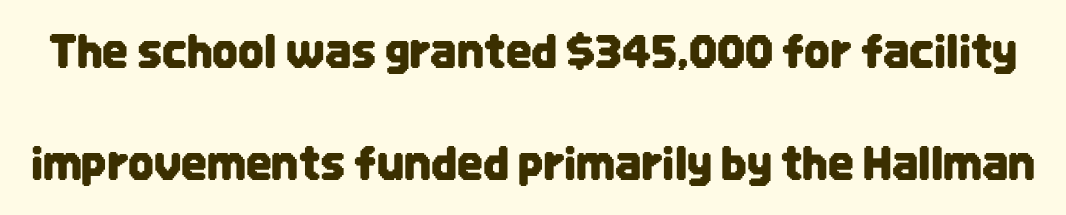
The type family on display is of the sans-serif kind. Is this a fixed-width face? No — the glyphs have proportional, varying widths. Notice the wide empty band between every row — that's loose leading. The letters stand straight up with perfectly vertical stems.
